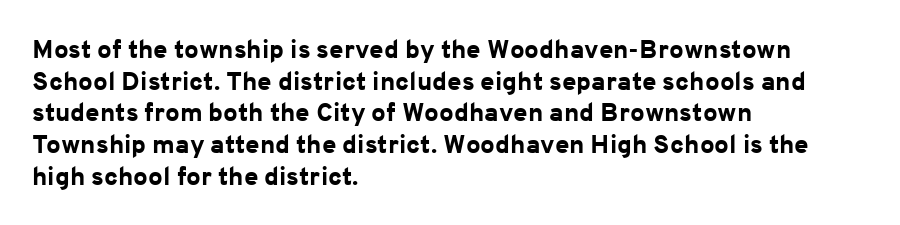
The image shows 26 px bold type, upright; set left-aligned, line spacing 1.22x, normal letter spacing, not underlined.
